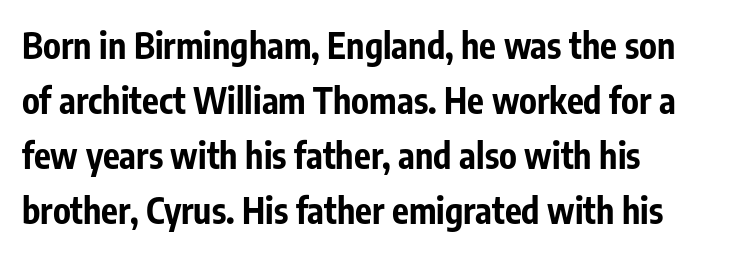
The image shows 35 px bold, condensed sans-serif type, upright; set normal line spacing (1.57x), normal letter spacing, not underlined; low stroke contrast and a medium x-height.
